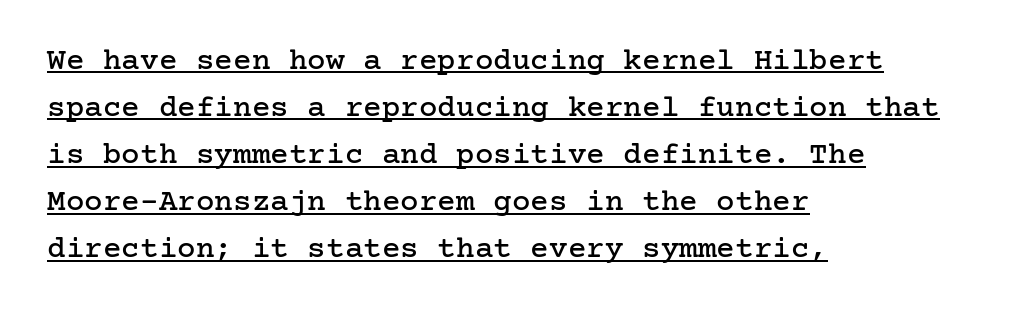
Q: Is the text italic (slanted)? A: No, it is upright.
Q: Is the typeface a serif or a sans-serif typeface? A: Serif.
Q: Is the text underlined? A: Yes.
Q: How is the paragraph aligned? A: Left-aligned.
Q: Is the spacing between letters normal or unusually wide? A: Normal.
Q: Is the spacing between lines tight, normal or loose? A: Normal.
Q: Width (condensed, normal, or wide)? A: Normal.
Q: Stroke contrast? A: Low.
Q: x-height? A: Medium.
